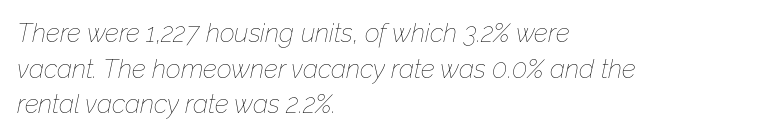
The image shows 26 px text type, italic (leaning right); set left-aligned, normal line spacing (1.37x), normal letter spacing, not underlined.
